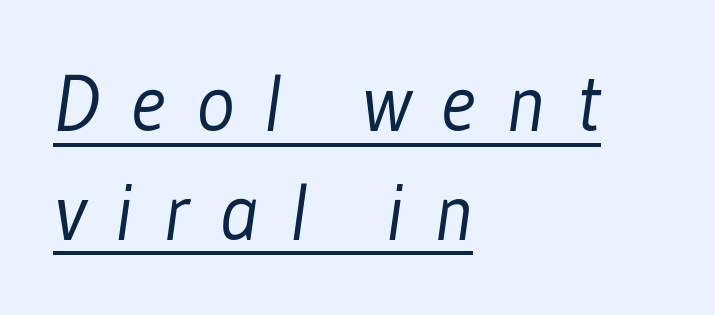
Q: Is the text bold? A: No.
Q: Is the typeface a serif or a sans-serif typeface? A: Sans-serif.
Q: Is the text underlined? A: Yes.
Q: How is the paragraph aligned? A: Left-aligned.
Q: Is the spacing between letters normal or unusually wide? A: Unusually wide.
Q: Is the spacing between lines tight, normal or loose? A: Normal.
Q: Width (condensed, normal, or wide)? A: Condensed.
Q: Stroke contrast? A: Low.
Q: x-height? A: Medium.
Q: Monospaced? A: No.
